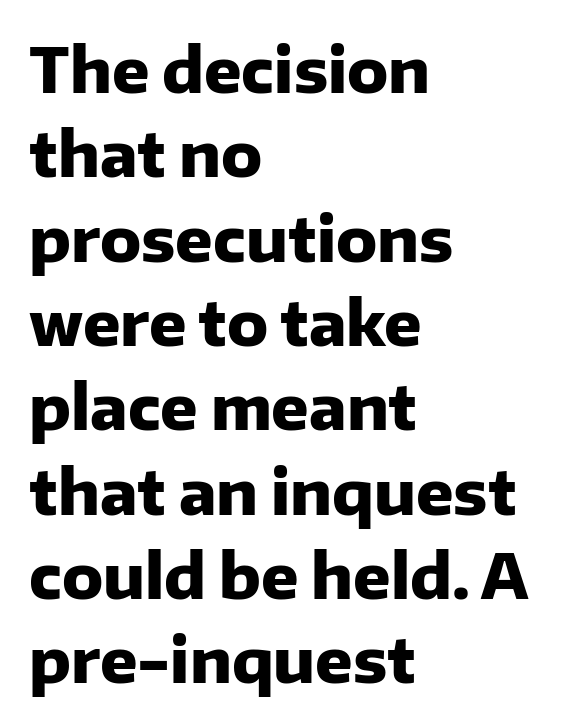
Q: Is the text bold? A: Yes.
Q: Is the text italic (slanted)? A: No, it is upright.
Q: Is the typeface a serif or a sans-serif typeface? A: Sans-serif.
Q: Is the text underlined? A: No.
Q: How is the paragraph aligned? A: Left-aligned.
Q: Is the spacing between letters normal or unusually wide? A: Normal.
Q: Is the spacing between lines tight, normal or loose? A: Normal.
Q: Width (condensed, normal, or wide)? A: Normal.
Q: Stroke contrast? A: Low.
Q: x-height? A: Medium.
Q: Monospaced? A: No.
